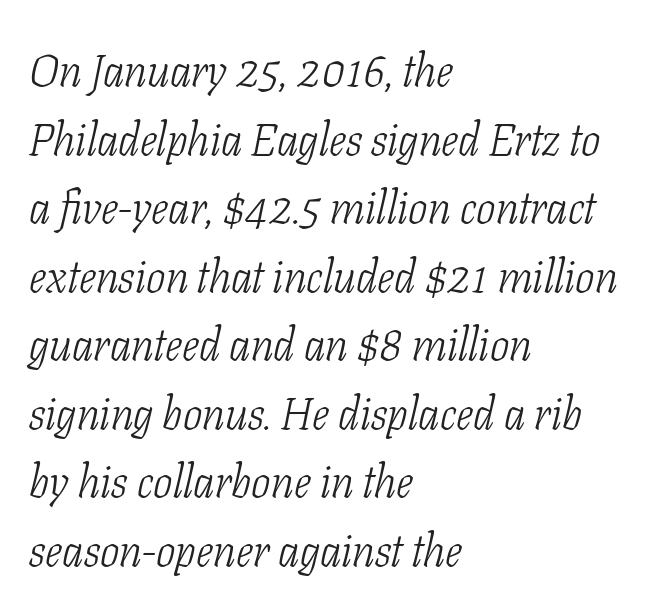
{"serif": "yes", "italic": "yes", "lean": "right", "slant_degrees": 11, "bold": "no", "weight": "light", "width": "condensed", "stroke_contrast": "low", "x_height": "medium", "monospaced": "no", "underline": "no", "align": "left", "line_spacing": "normal", "line_spacing_ratio": 1.49, "letter_spacing": "normal", "letter_spacing_em": 0.0, "glyph_px": 46}
